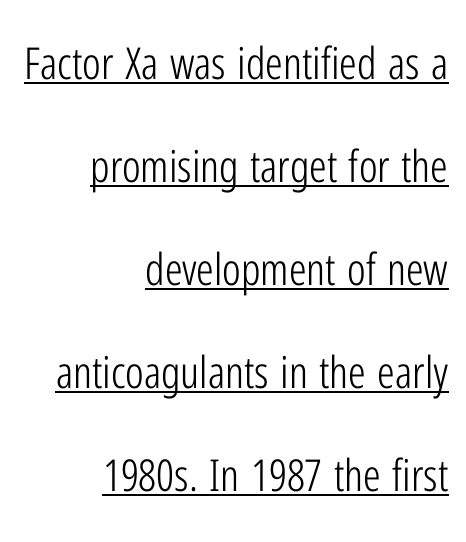
The image shows 44 px light, condensed sans-serif type, upright; set right-aligned, loose line spacing (2.34x), normal letter spacing, underlined; low stroke contrast and a medium x-height.
